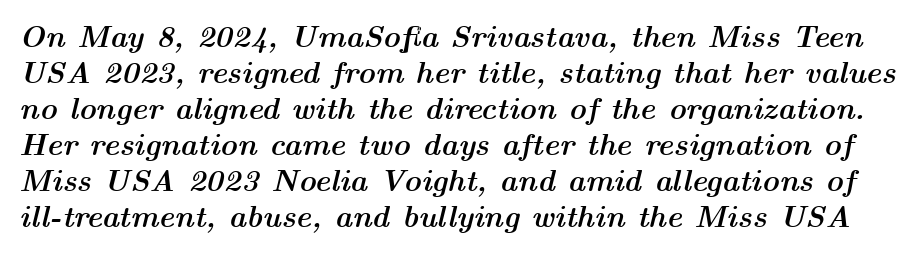
The sample has been set heavy, in full bold. There's an unmistakable incline to the writing here. Each letter keeps its own natural width here, so spacing adapts to shape. Look at the tracking — it's just the regular setting, nothing added. Letters rest on an invisible, unmarked baseline.
